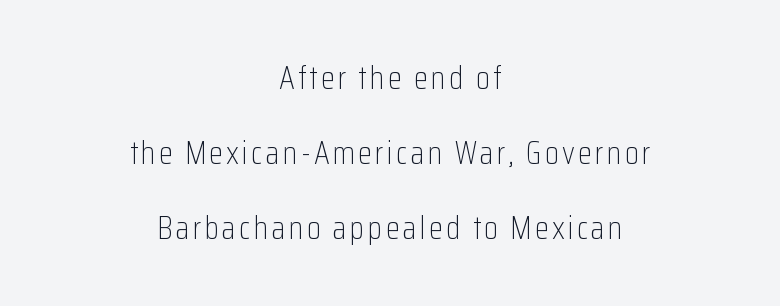
Q: Is the text bold? A: No.
Q: Is the text italic (slanted)? A: No, it is upright.
Q: Is the typeface a serif or a sans-serif typeface? A: Sans-serif.
Q: Is the text underlined? A: No.
Q: How is the paragraph aligned? A: Centered.
Q: Is the spacing between lines tight, normal or loose? A: Loose.
Q: Width (condensed, normal, or wide)? A: Condensed.
Q: Stroke contrast? A: Low.
Q: x-height? A: Medium.
Q: Monospaced? A: No.
